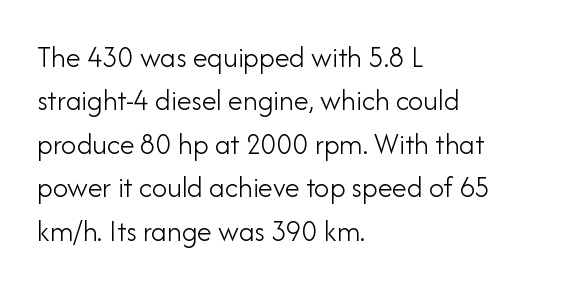
Q: Is the text bold? A: No.
Q: Is the text italic (slanted)? A: No, it is upright.
Q: Is the typeface a serif or a sans-serif typeface? A: Sans-serif.
Q: Is the text underlined? A: No.
Q: How is the paragraph aligned? A: Left-aligned.
Q: Is the spacing between letters normal or unusually wide? A: Normal.
Q: Is the spacing between lines tight, normal or loose? A: Normal.
Q: Width (condensed, normal, or wide)? A: Normal.
Q: Stroke contrast? A: Low.
Q: x-height? A: Small.
Q: Monospaced? A: No.
